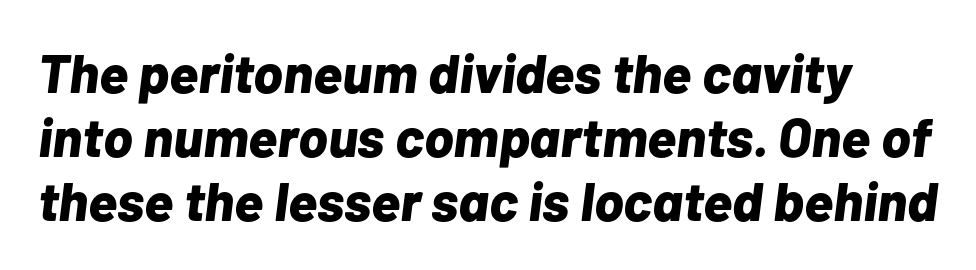
The image shows 55 px bold type, italic (leaning right); set line spacing 1.16x, normal letter spacing, not underlined; low stroke contrast and a medium x-height.
